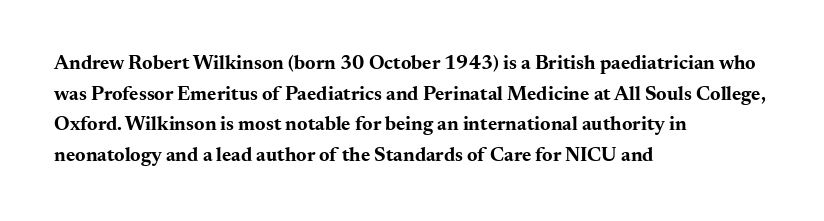
{"italic": "no", "bold": "yes", "underline": "no", "align": "left", "line_spacing": "normal", "line_spacing_ratio": 1.53, "letter_spacing": "normal", "letter_spacing_em": 0.0, "glyph_px": 20}
